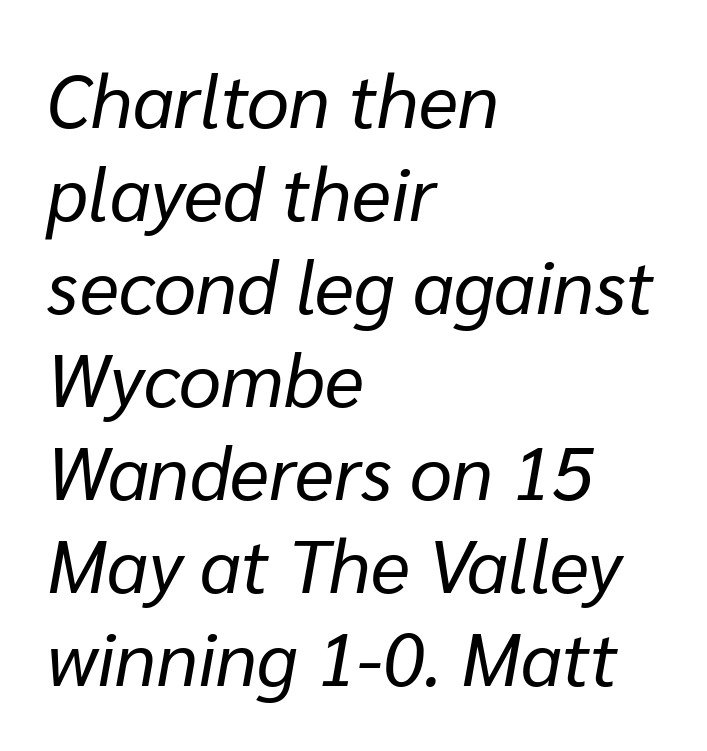
{"italic": "yes", "lean": "right", "slant_degrees": 10, "bold": "no", "weight": "regular", "width": "normal", "stroke_contrast": "low", "x_height": "medium", "monospaced": "no", "underline": "no", "align": "left", "line_spacing_ratio": 1.24, "letter_spacing": "normal", "letter_spacing_em": 0.0, "glyph_px": 75}
